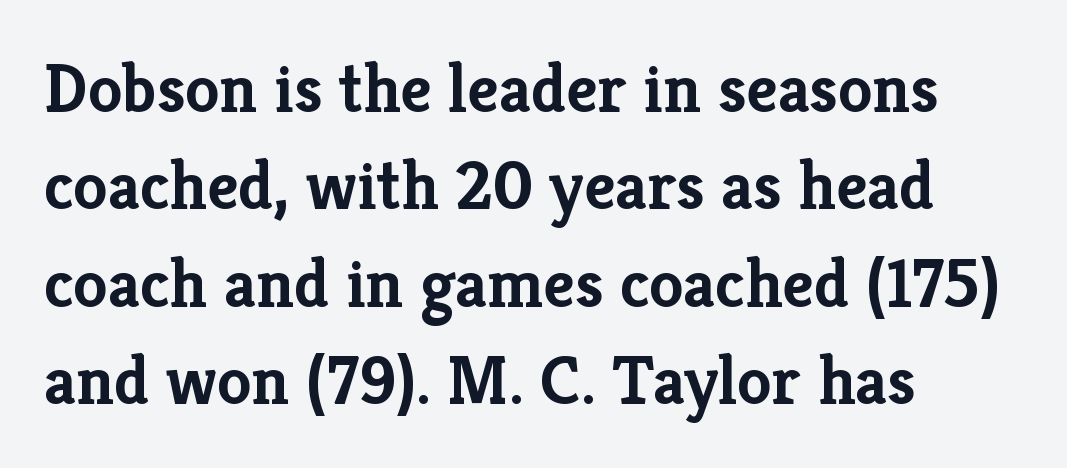
Weight: bold. Line spacing here is normal. Here the glyphs are tracked normally, forming tight word shapes. One-word summary of the alignment: left.
